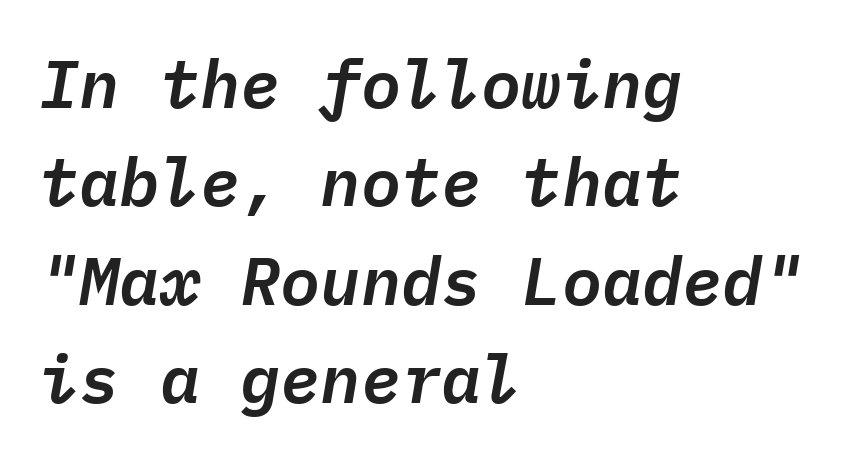
The image shows 67 px text type, italic (leaning right), monospaced; set left-aligned, normal line spacing (1.47x), normal letter spacing, not underlined; low stroke contrast and a medium x-height.
